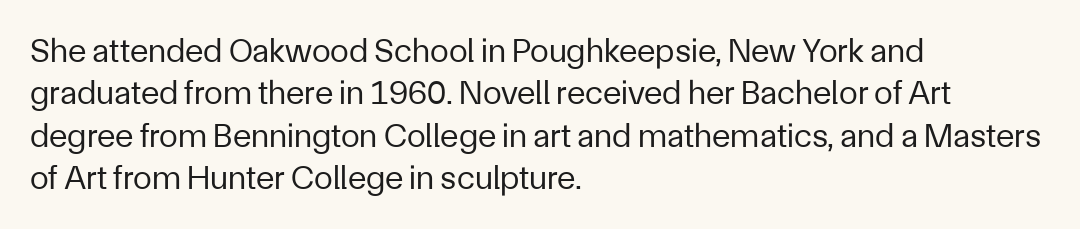
The image shows 34 px regular-weight sans-serif type, upright; set left-aligned, normal line spacing (1.25x), normal letter spacing, not underlined; low stroke contrast and a medium x-height.
